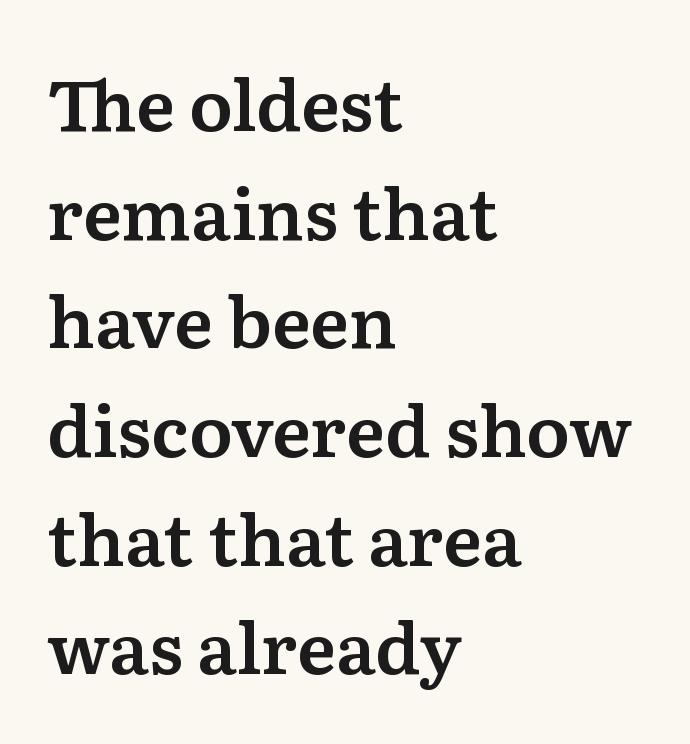
Check the space under the baseline: it is left empty. A typesetter would mark this as roman, not italic. Vertically, the passage feels balanced, rows spaced as you'd expect. Looks like regular typesetting: each glyph gets only the width it needs.
